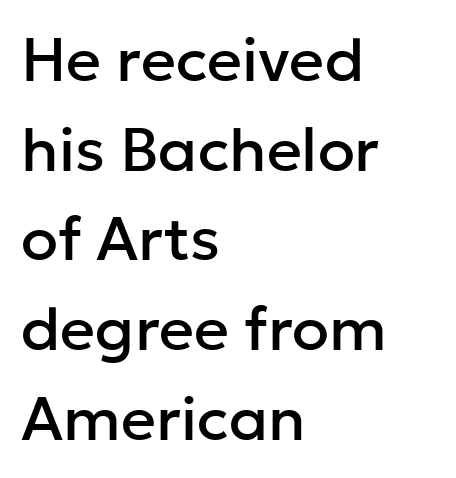
Q: Is the text italic (slanted)? A: No, it is upright.
Q: Is the typeface a serif or a sans-serif typeface? A: Sans-serif.
Q: Is the text underlined? A: No.
Q: How is the paragraph aligned? A: Left-aligned.
Q: Is the spacing between letters normal or unusually wide? A: Normal.
Q: Is the spacing between lines tight, normal or loose? A: Normal.
Q: Width (condensed, normal, or wide)? A: Normal.
Q: Stroke contrast? A: Low.
Q: x-height? A: Medium.
Q: Monospaced? A: No.
